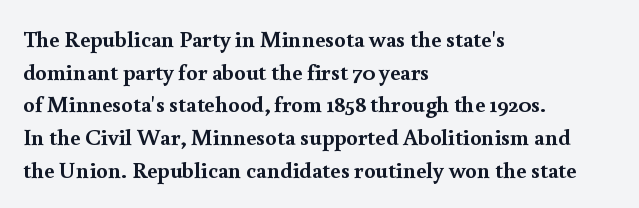
The image shows 23 px bold type, upright; set left-aligned, normal line spacing (1.42x), normal letter spacing, not underlined.
